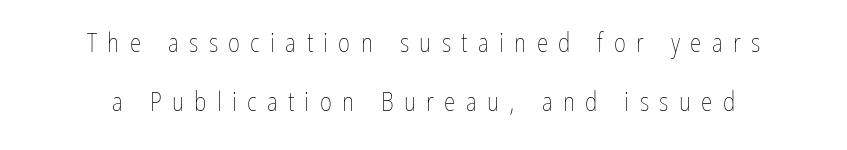
Weight: regular or lighter. These lines are centered, leaving both edges ragged. A roman cut, with each character standing at attention. Just letters on the line, the space beneath them empty.
